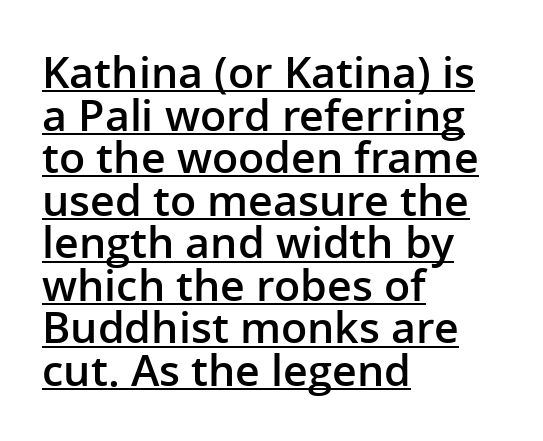
The image shows 43 px semibold sans-serif type, upright; set left-aligned, tight line spacing (0.99x), normal letter spacing, underlined; low stroke contrast and a medium x-height.
